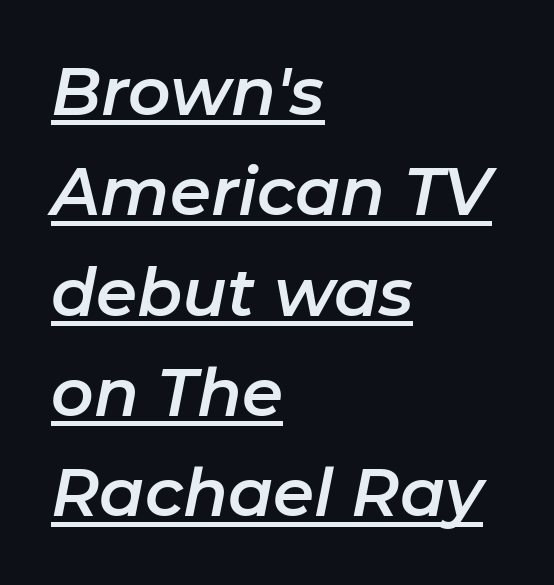
Q: Is the text italic (slanted)? A: Yes, it leans right by about 11 degrees.
Q: Is the text underlined? A: Yes.
Q: How is the paragraph aligned? A: Left-aligned.
Q: Is the spacing between letters normal or unusually wide? A: Normal.
Q: Is the spacing between lines tight, normal or loose? A: Normal.
Q: Width (condensed, normal, or wide)? A: Normal.
Q: Stroke contrast? A: Low.
Q: x-height? A: Medium.
Q: Monospaced? A: No.
